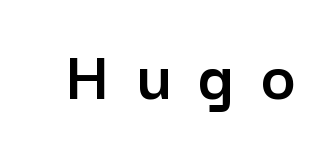
{"serif": "no", "italic": "no", "width": "normal", "stroke_contrast": "low", "x_height": "medium", "monospaced": "no", "underline": "no", "letter_spacing": "wide", "letter_spacing_em": 0.38, "glyph_px": 73}
